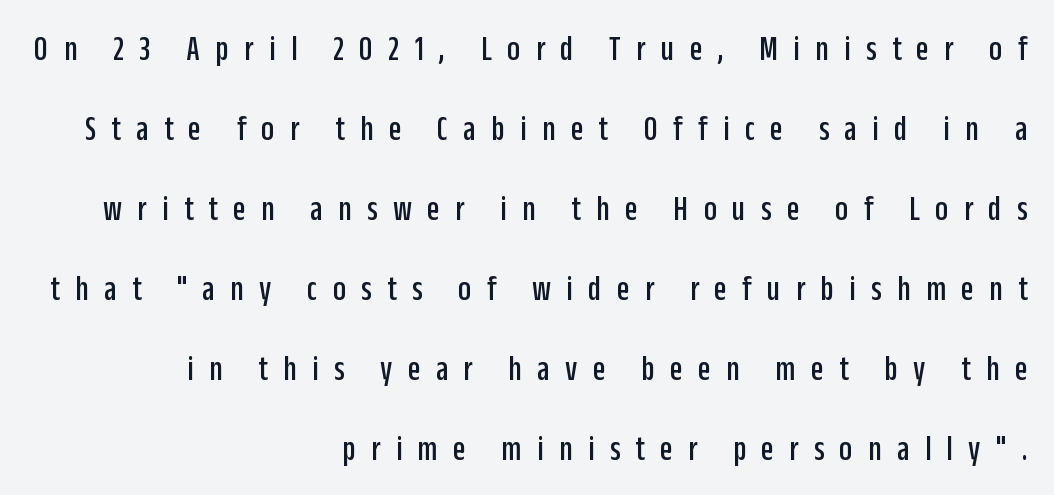
Rule under the text: the space is simply empty. In terms of leading, this rendering errs on the spacious side. You could not count columns in this text — the font is proportionally spaced. Is the block centered? No — it sits flush against the right margin.
